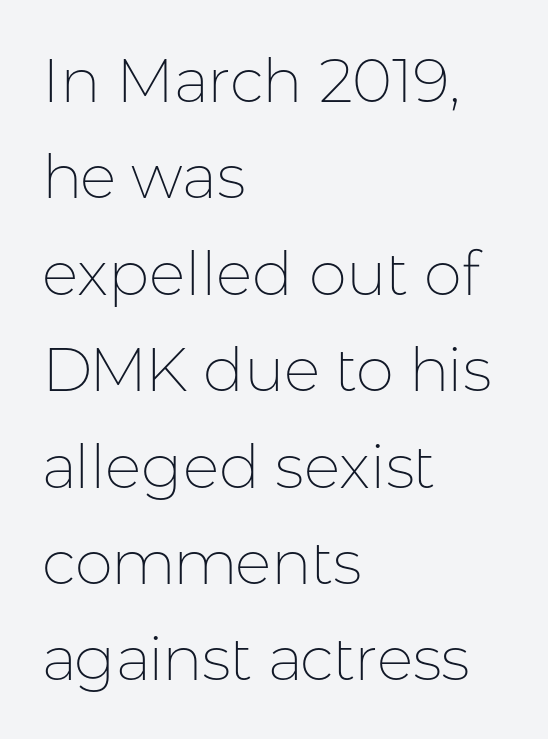
{"serif": "no", "italic": "no", "bold": "no", "weight": "thin", "width": "normal", "stroke_contrast": "low", "x_height": "medium", "monospaced": "no", "underline": "no", "align": "left", "line_spacing": "normal", "line_spacing_ratio": 1.58, "letter_spacing": "normal", "letter_spacing_em": 0.0, "glyph_px": 61}
